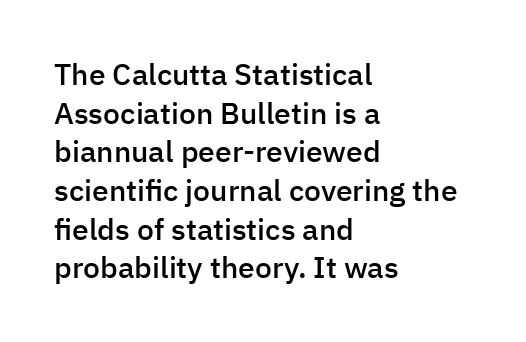
{"serif": "no", "italic": "no", "bold": "semi", "weight": "semibold", "width": "normal", "stroke_contrast": "low", "x_height": "medium", "monospaced": "no", "underline": "no", "align": "left", "line_spacing": "normal", "line_spacing_ratio": 1.29, "letter_spacing": "normal", "letter_spacing_em": 0.0, "glyph_px": 30}
